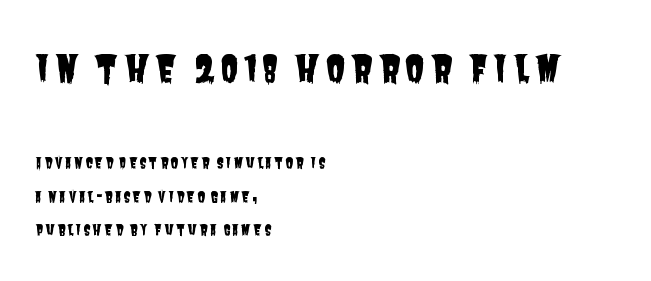
{"serif": "no", "width": "condensed", "stroke_contrast": "low", "x_height": "large", "monospaced": "no", "underline": "no", "align": "left", "line_spacing": "loose", "line_spacing_ratio": 2.4, "larger_block": "first", "size_ratio": 2.57, "glyph_px": 36}
